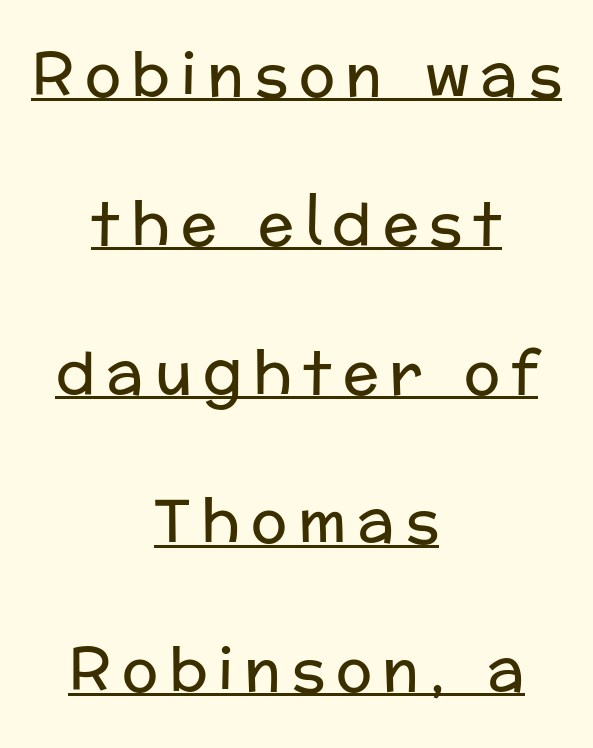
Q: Is the text bold? A: No.
Q: Is the text italic (slanted)? A: No, it is upright.
Q: Is the typeface a serif or a sans-serif typeface? A: Sans-serif.
Q: Is the text underlined? A: Yes.
Q: How is the paragraph aligned? A: Centered.
Q: Is the spacing between lines tight, normal or loose? A: Loose.
Q: Width (condensed, normal, or wide)? A: Normal.
Q: Stroke contrast? A: Low.
Q: x-height? A: Medium.
Q: Monospaced? A: No.
